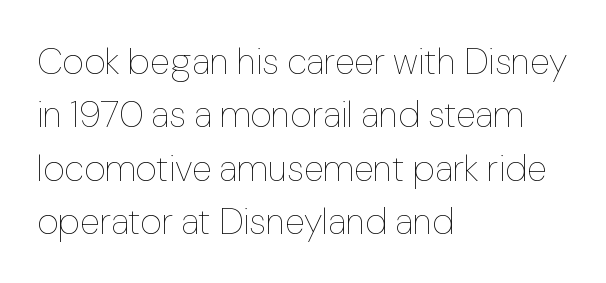
Left-aligned paragraph, ragged on the right. The block of text has a typical density, with ordinary space between rows. Compared with typical body copy, the letter spacing here is the same. Each stroke keeps to a modest, everyday thickness or less. This rendering features lettering with no underline.
